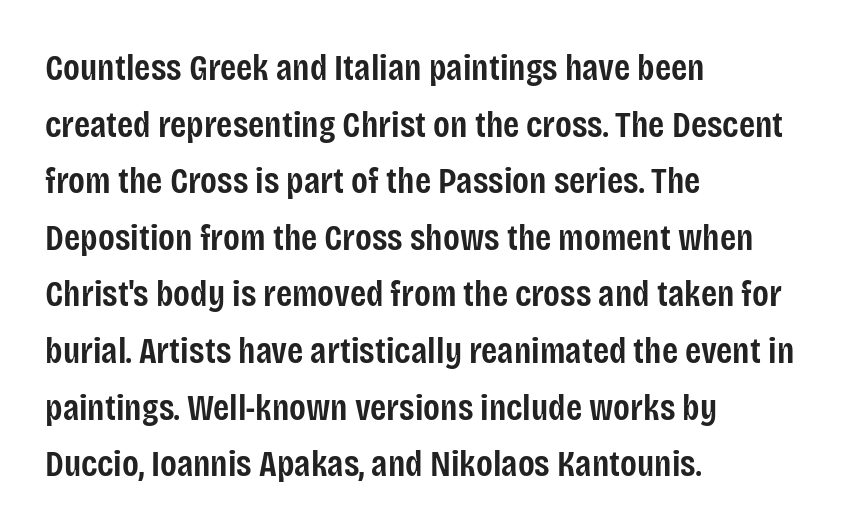
The image shows 37 px semibold, condensed sans-serif type, upright; set left-aligned, normal line spacing (1.53x), normal letter spacing, not underlined; low stroke contrast and a large x-height.
